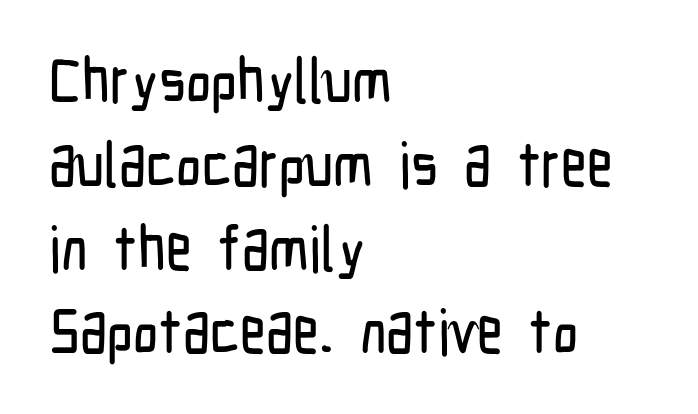
Q: Is the text italic (slanted)? A: No, it is upright.
Q: Is the typeface a serif or a sans-serif typeface? A: Sans-serif.
Q: Is the text underlined? A: No.
Q: How is the paragraph aligned? A: Left-aligned.
Q: Is the spacing between letters normal or unusually wide? A: Normal.
Q: Is the spacing between lines tight, normal or loose? A: Normal.
Q: Width (condensed, normal, or wide)? A: Condensed.
Q: Stroke contrast? A: Low.
Q: x-height? A: Medium.
Q: Monospaced? A: No.
